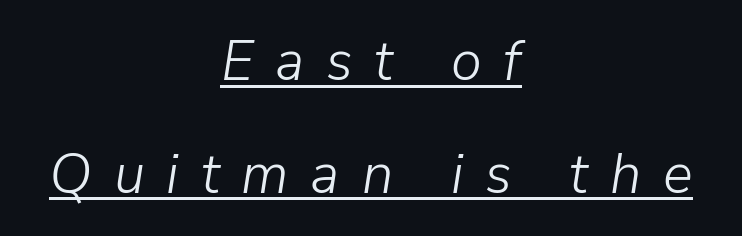
The image shows 56 px light type, italic (leaning right); set centered, loose line spacing (2.01x), unusually wide letter spacing (+0.39 em), underlined; low stroke contrast and a medium x-height.
